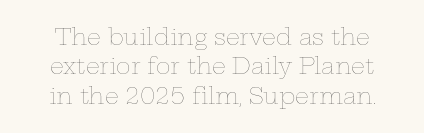
Descenders are the only things crossing below the line. The cut favours lightness, reaching ordinary text weight at its darkest. Observe the ordinary spacing: letters are neighbours, not strangers. Style check: upright. Quick note: interline space is typical.
